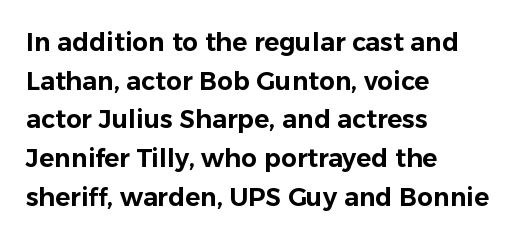
The image shows 25 px text type, upright; set left-aligned, normal line spacing (1.55x), normal letter spacing, not underlined.
